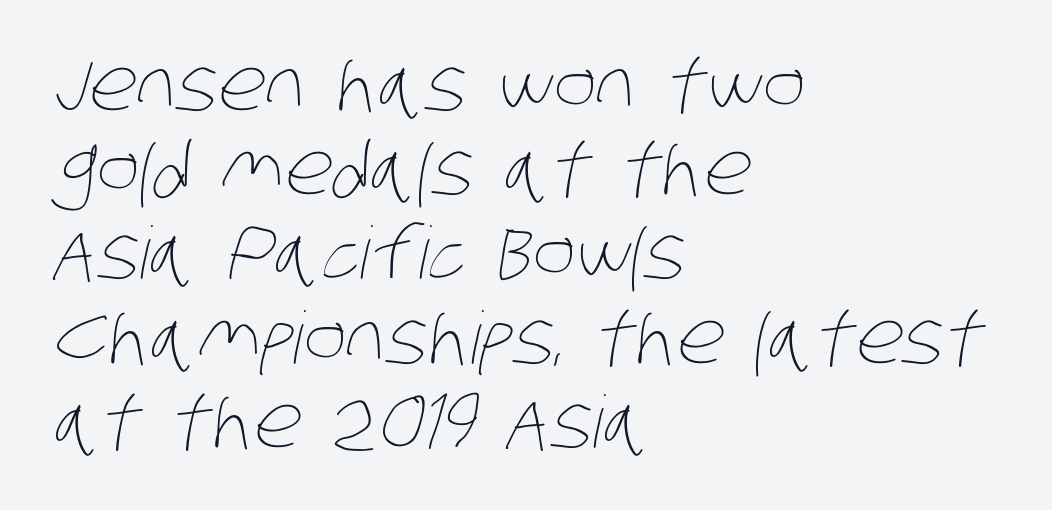
The compositor pushed each line to the left boundary. The foot of each line stays bare and open. Is this a fixed-width face? No — the glyphs have proportional, varying widths. Heft: none added — not bold. You could call the tracking neutral — neither tight nor loose.
